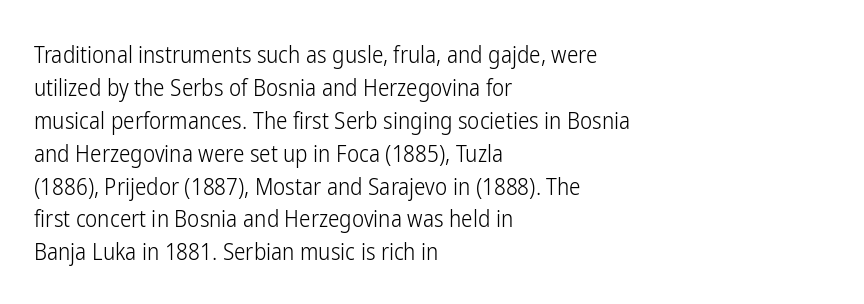
Honestly, the row spacing looks completely unremarkable. Caption: face not bold, strokes unweighted. Posture: vertical. This rendering features lettering with no underline. The setting favours the left margin, as ordinary paragraphs usually do.
